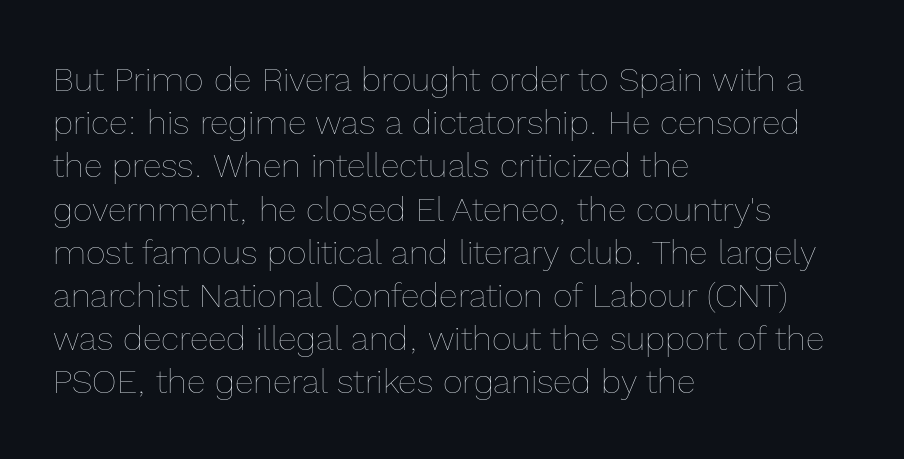
Q: Is the text bold? A: No.
Q: Is the text italic (slanted)? A: No, it is upright.
Q: Is the text underlined? A: No.
Q: How is the paragraph aligned? A: Left-aligned.
Q: Is the spacing between letters normal or unusually wide? A: Normal.
Q: Is the spacing between lines tight, normal or loose? A: Normal.
Q: Width (condensed, normal, or wide)? A: Normal.
Q: x-height? A: Medium.
Q: Monospaced? A: No.
